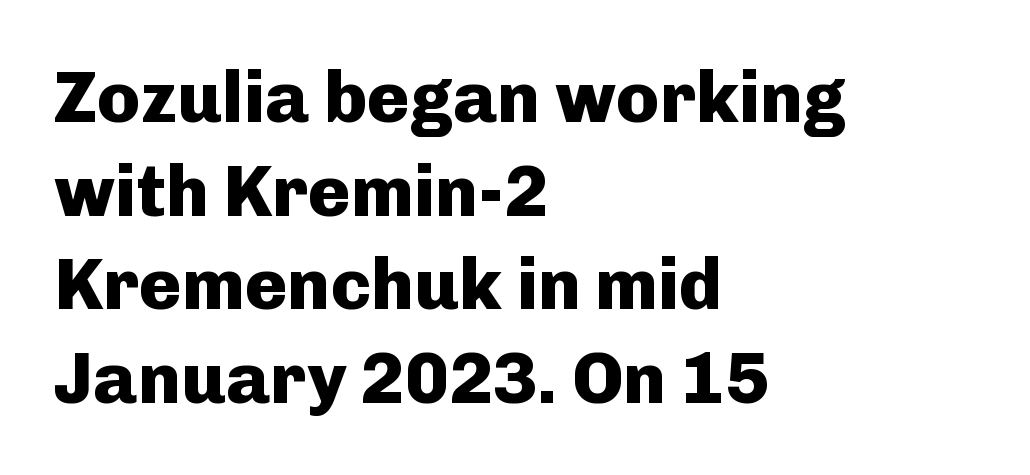
Each letter keeps its own natural width here, so spacing adapts to shape. This is the regular roman posture of the typeface. Does the leading feel generous? No, just average. Caption: bold face, heavy strokes. All the whitespace from short lines collects on the right. Each row of text sits above clean, open space.
